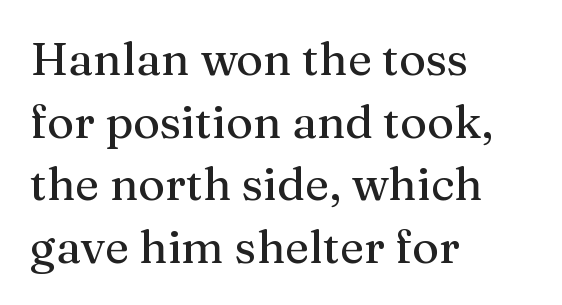
Q: Is the text italic (slanted)? A: No, it is upright.
Q: Is the typeface a serif or a sans-serif typeface? A: Serif.
Q: Is the text underlined? A: No.
Q: How is the paragraph aligned? A: Left-aligned.
Q: Is the spacing between letters normal or unusually wide? A: Normal.
Q: Is the spacing between lines tight, normal or loose? A: Normal.
Q: Width (condensed, normal, or wide)? A: Normal.
Q: Stroke contrast? A: Medium.
Q: x-height? A: Medium.
Q: Monospaced? A: No.
